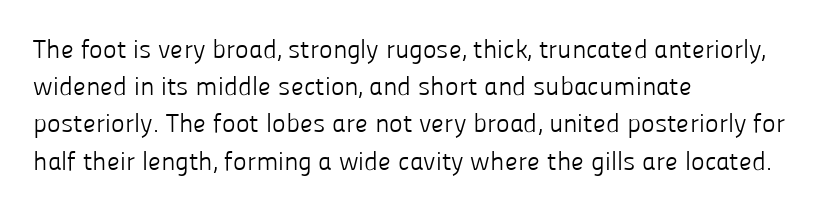
Q: Is the text bold? A: No.
Q: Is the text italic (slanted)? A: No, it is upright.
Q: Is the text underlined? A: No.
Q: How is the paragraph aligned? A: Left-aligned.
Q: Is the spacing between letters normal or unusually wide? A: Normal.
Q: Is the spacing between lines tight, normal or loose? A: Normal.
